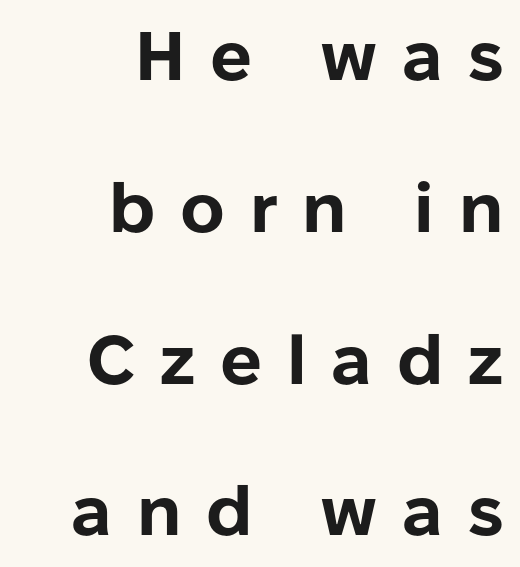
The image shows 69 px bold sans-serif type, upright; set right-aligned, loose line spacing (2.2x), unusually wide letter spacing (+0.36 em), not underlined; low stroke contrast and a medium x-height.
